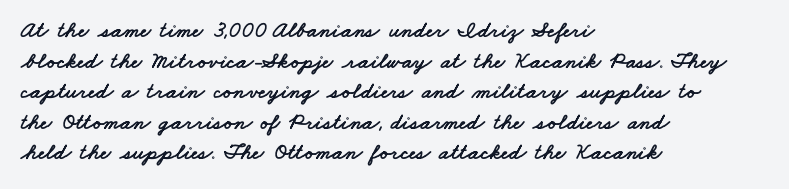
Q: Is the text underlined? A: No.
Q: How is the paragraph aligned? A: Left-aligned.
Q: Is the spacing between letters normal or unusually wide? A: Normal.
Q: Is the spacing between lines tight, normal or loose? A: Normal.
